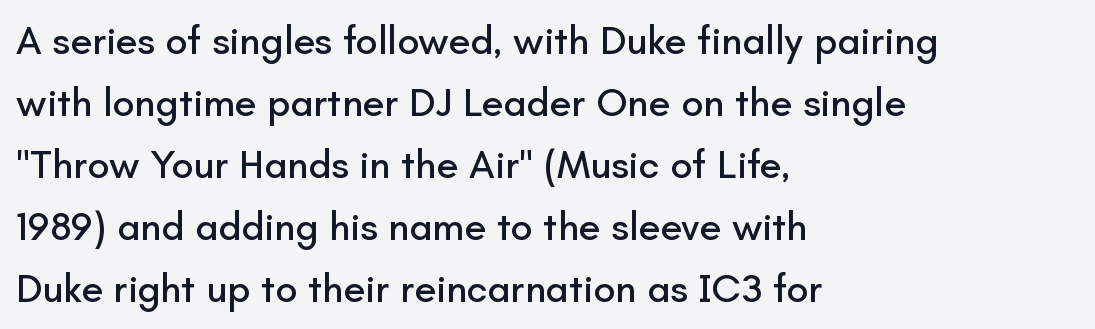
The image shows 40 px sans-serif type, upright; set left-aligned, normal line spacing (1.55x), normal letter spacing, not underlined; low stroke contrast and a small x-height.
